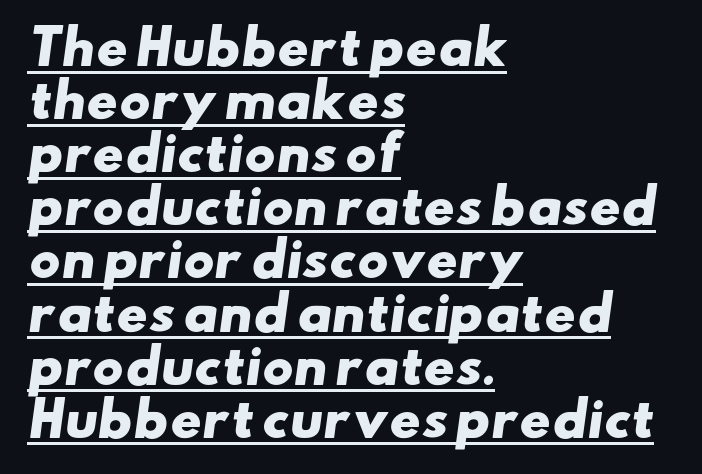
Q: Is the text bold? A: Yes.
Q: Is the typeface a serif or a sans-serif typeface? A: Sans-serif.
Q: Is the text underlined? A: Yes.
Q: How is the paragraph aligned? A: Left-aligned.
Q: Is the spacing between letters normal or unusually wide? A: Normal.
Q: Is the spacing between lines tight, normal or loose? A: Tight.
Q: Width (condensed, normal, or wide)? A: Wide.
Q: Stroke contrast? A: Low.
Q: x-height? A: Small.
Q: Monospaced? A: No.
